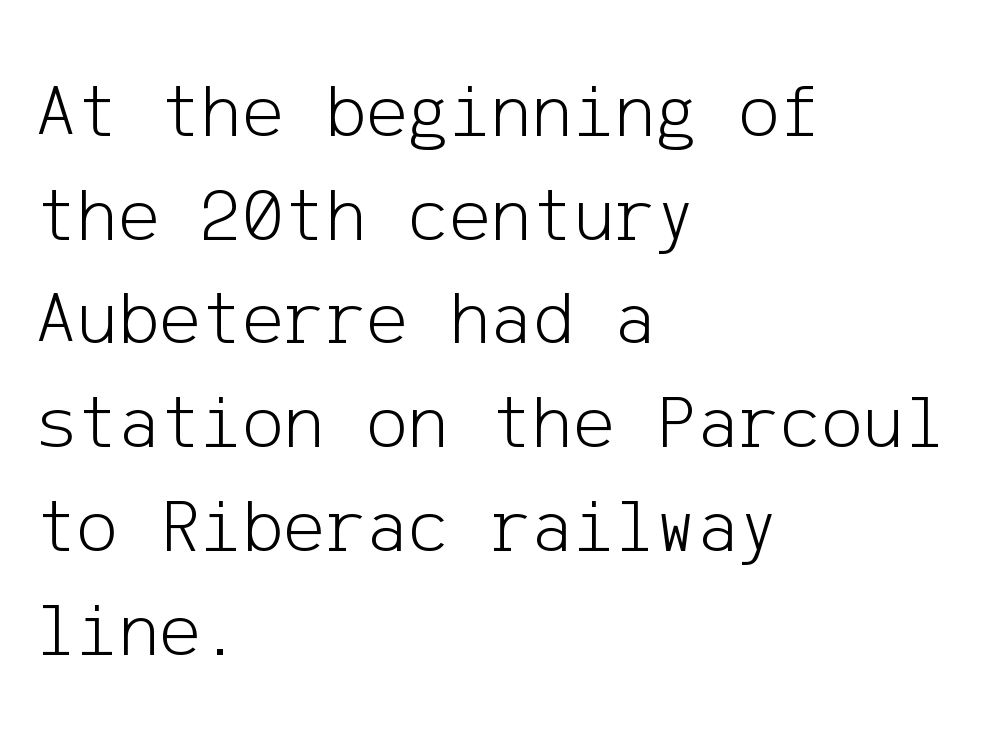
The image shows 78 px light sans-serif type, upright; set left-aligned, normal line spacing (1.33x), normal letter spacing, not underlined; low stroke contrast and a medium x-height.
